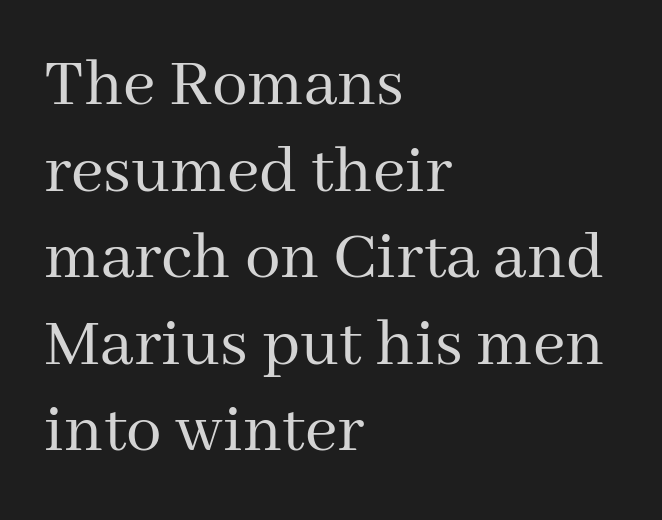
Q: Is the text bold? A: No.
Q: Is the text italic (slanted)? A: No, it is upright.
Q: Is the typeface a serif or a sans-serif typeface? A: Serif.
Q: Is the text underlined? A: No.
Q: How is the paragraph aligned? A: Left-aligned.
Q: Is the spacing between letters normal or unusually wide? A: Normal.
Q: Width (condensed, normal, or wide)? A: Normal.
Q: Stroke contrast? A: Medium.
Q: x-height? A: Medium.
Q: Monospaced? A: No.
